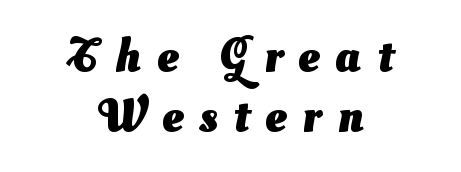
{"serif": "no", "bold": "yes", "weight": "heavy", "width": "normal", "stroke_contrast": "medium", "x_height": "small", "monospaced": "no", "underline": "no", "align": "center", "line_spacing": "normal", "line_spacing_ratio": 1.25, "letter_spacing": "wide", "letter_spacing_em": 0.33, "glyph_px": 48}
